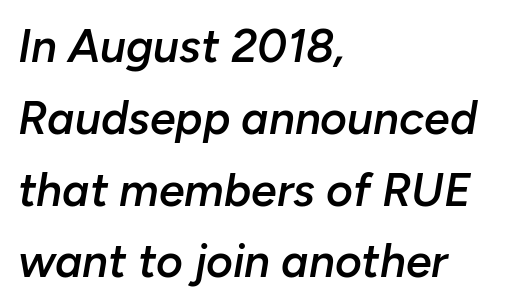
The image shows 46 px semibold type, italic (leaning right); set left-aligned, normal line spacing (1.56x), normal letter spacing, not underlined; low stroke contrast and a medium x-height.
